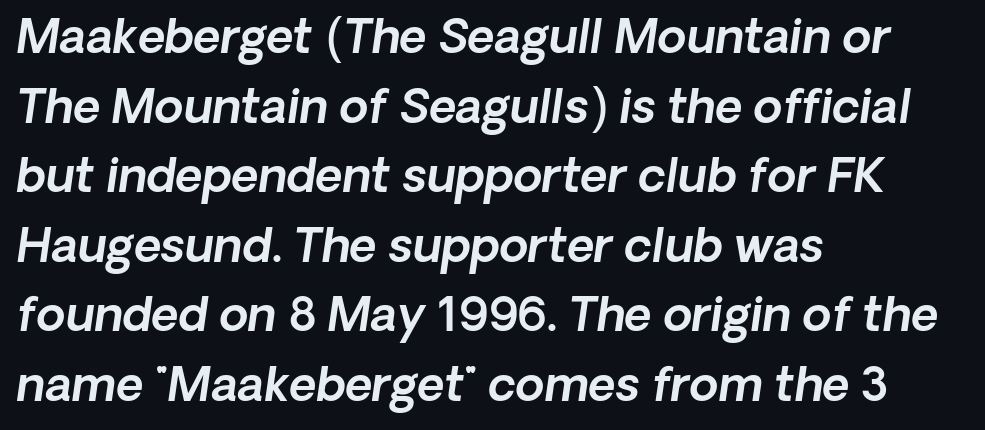
The image shows 47 px sans-serif type; set left-aligned, normal line spacing (1.48x), normal letter spacing, not underlined; a medium x-height.
